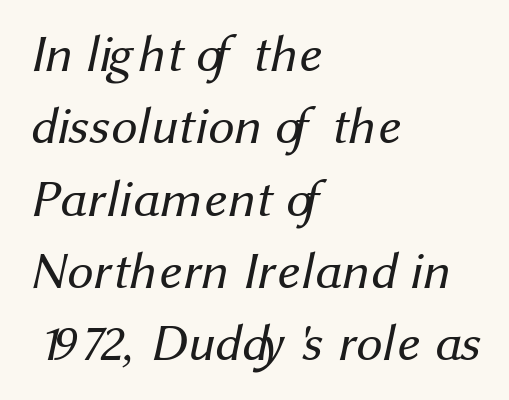
The image shows 52 px regular-weight sans-serif type; set left-aligned, normal line spacing (1.39x), normal letter spacing, not underlined; medium stroke contrast and a medium x-height.
